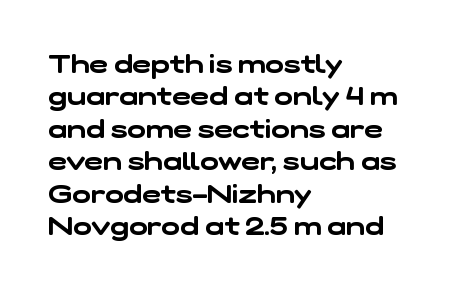
Q: Is the text underlined? A: No.
Q: How is the paragraph aligned? A: Left-aligned.
Q: Is the spacing between letters normal or unusually wide? A: Normal.
Q: Is the spacing between lines tight, normal or loose? A: Normal.
